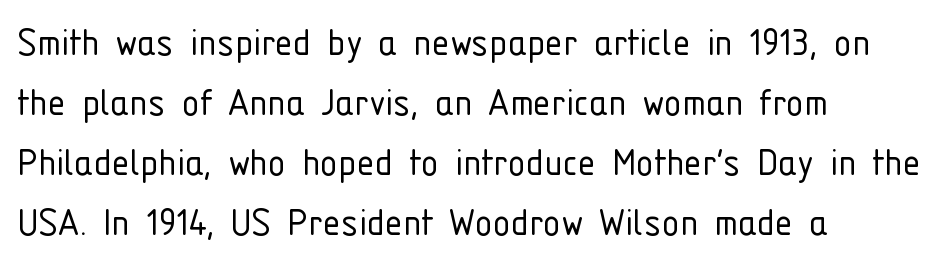
{"serif": "no", "italic": "no", "bold": "no", "weight": "light", "width": "condensed", "stroke_contrast": "low", "x_height": "medium", "monospaced": "no", "underline": "no", "align": "left", "line_spacing": "normal", "line_spacing_ratio": 1.33, "letter_spacing": "normal", "letter_spacing_em": 0.0, "glyph_px": 45}
